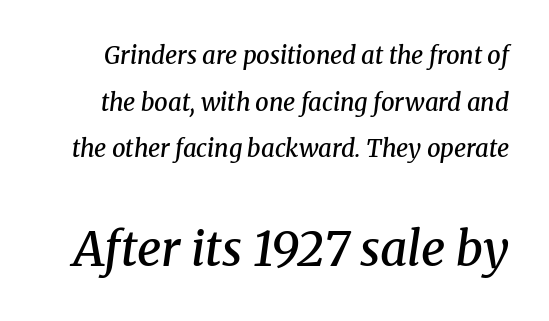
The image shows 48 px semibold serif type, italic (leaning right); set loose line spacing (1.94x), normal letter spacing, not underlined; the second (bottom) block is 2.0x larger; medium stroke contrast and a medium x-height.
